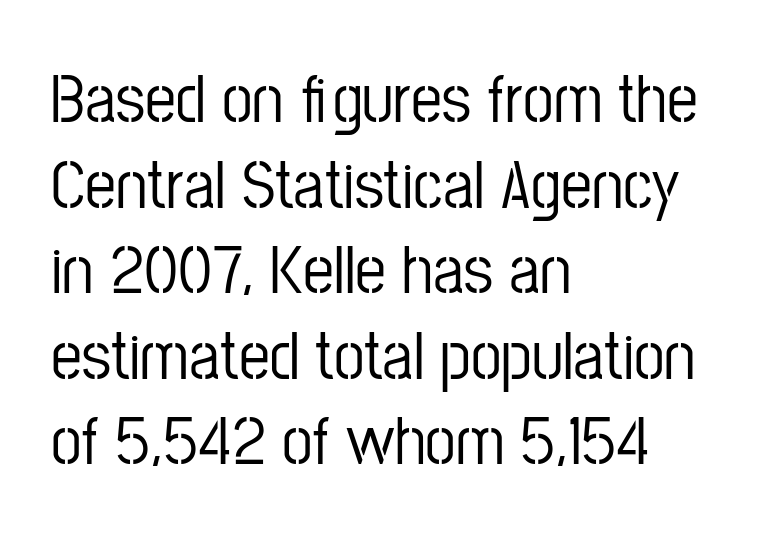
{"serif": "no", "italic": "no", "width": "condensed", "stroke_contrast": "low", "x_height": "medium", "monospaced": "no", "underline": "no", "align": "left", "line_spacing_ratio": 1.24, "letter_spacing": "normal", "letter_spacing_em": 0.0, "glyph_px": 69}
